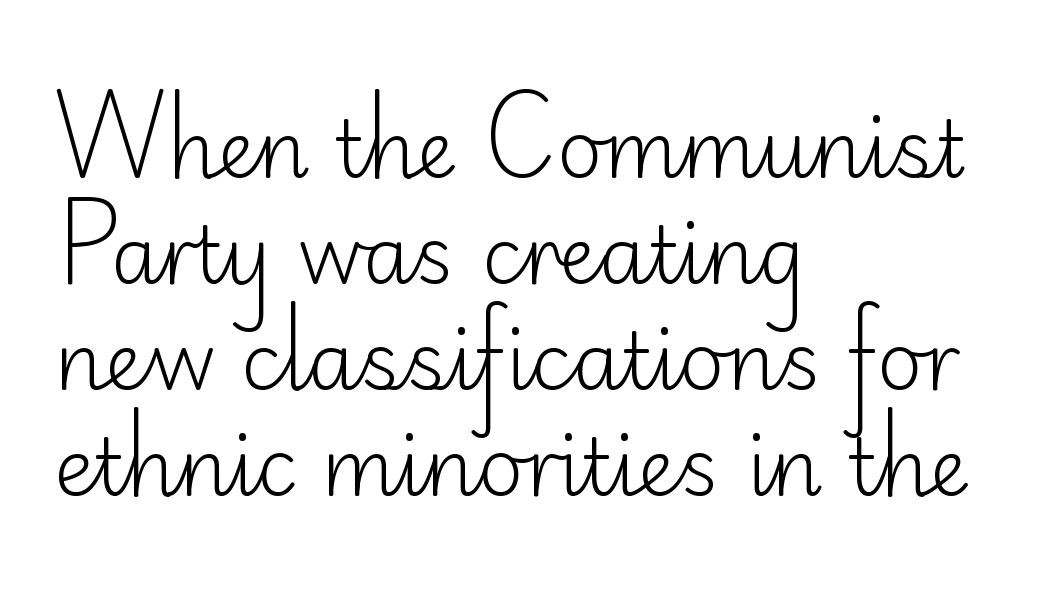
Grotesque or geometric, the face here clearly has no serifs. Between one letter and the next there's only the usual sliver of space. The space beneath each line is pristine and unruled. This sample has the flowing, uneven cadence of proportional lettering. This reads as an unemphasized weight, regular at the heaviest. The lines in this sample share a left origin and differ only in where they stop.
